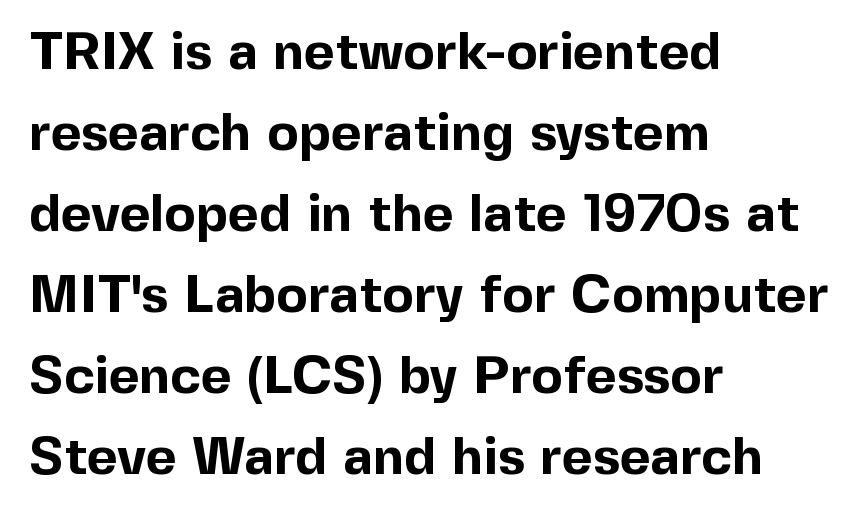
Q: Is the text bold? A: Yes.
Q: Is the text italic (slanted)? A: No, it is upright.
Q: Is the typeface a serif or a sans-serif typeface? A: Sans-serif.
Q: Is the text underlined? A: No.
Q: How is the paragraph aligned? A: Left-aligned.
Q: Is the spacing between letters normal or unusually wide? A: Normal.
Q: Is the spacing between lines tight, normal or loose? A: Normal.
Q: Width (condensed, normal, or wide)? A: Normal.
Q: x-height? A: Medium.
Q: Monospaced? A: No.
